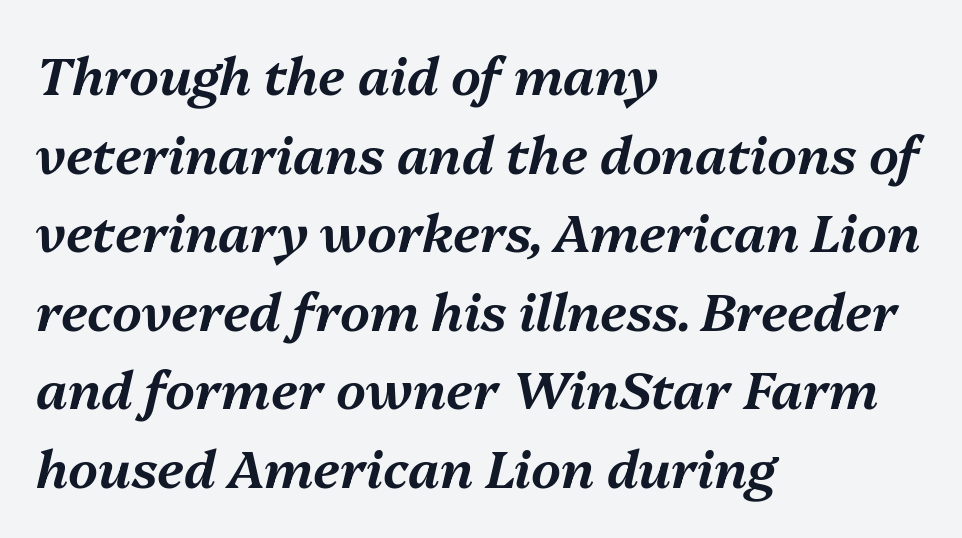
The image shows 52 px text type, italic (leaning right); set left-aligned, normal line spacing (1.51x), normal letter spacing, not underlined; medium stroke contrast and a medium x-height.
